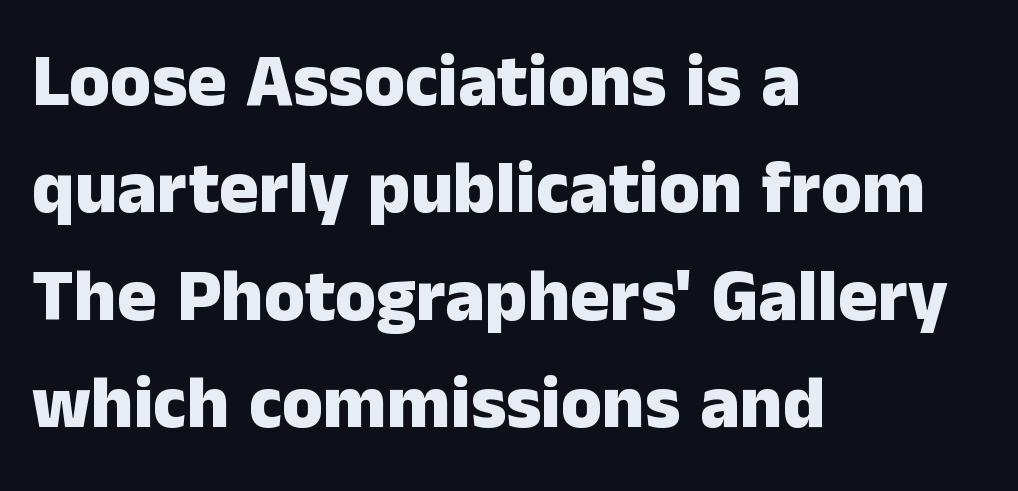
The image shows 74 px heavy sans-serif type, upright; set left-aligned, normal line spacing (1.45x), normal letter spacing, not underlined; low stroke contrast and a medium x-height.
